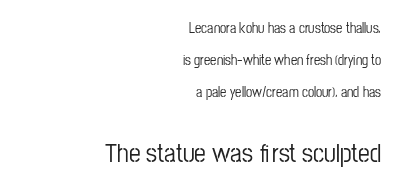
All the whitespace from short lines collects on the left. The space between consecutive lines is lavish. How are the letters spaced? Ordinarily, with no added tracking. The passage shown is not underscored anywhere.
